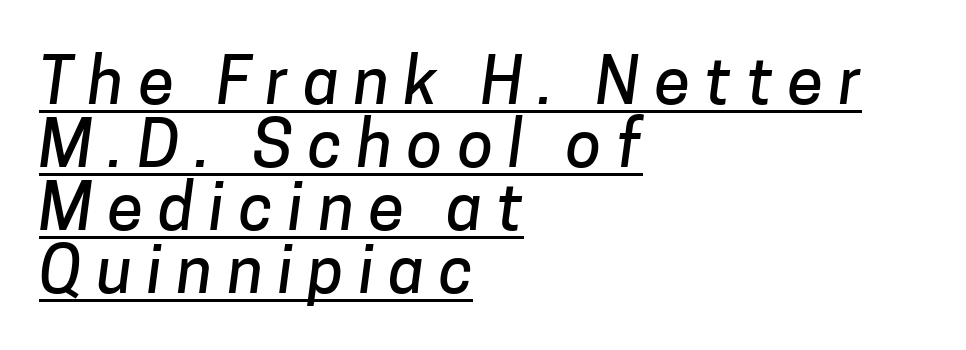
Q: Is the typeface a serif or a sans-serif typeface? A: Sans-serif.
Q: Is the text underlined? A: Yes.
Q: How is the paragraph aligned? A: Left-aligned.
Q: Is the spacing between letters normal or unusually wide? A: Unusually wide.
Q: Is the spacing between lines tight, normal or loose? A: Tight.
Q: Width (condensed, normal, or wide)? A: Normal.
Q: Stroke contrast? A: Low.
Q: x-height? A: Medium.
Q: Monospaced? A: No.
